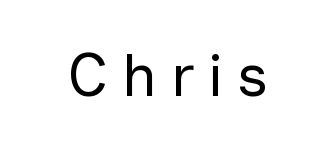
{"serif": "no", "italic": "no", "bold": "no", "weight": "regular", "width": "normal", "stroke_contrast": "low", "x_height": "medium", "monospaced": "no", "underline": "no", "letter_spacing": "wide", "letter_spacing_em": 0.23, "glyph_px": 60}
